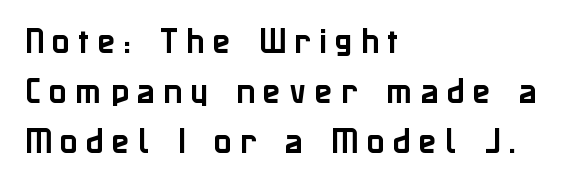
The image shows 29 px sans-serif type, upright; set left-aligned, line spacing 1.72x, unusually wide letter spacing (+0.29 em), not underlined; low stroke contrast and a medium x-height.
